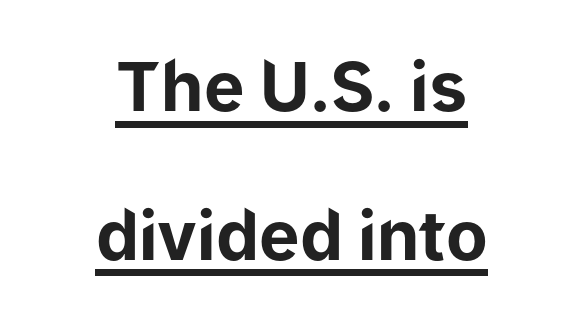
Q: Is the text bold? A: Yes.
Q: Is the text italic (slanted)? A: No, it is upright.
Q: Is the typeface a serif or a sans-serif typeface? A: Sans-serif.
Q: Is the text underlined? A: Yes.
Q: How is the paragraph aligned? A: Centered.
Q: Is the spacing between letters normal or unusually wide? A: Normal.
Q: Is the spacing between lines tight, normal or loose? A: Loose.
Q: Width (condensed, normal, or wide)? A: Normal.
Q: Stroke contrast? A: Low.
Q: x-height? A: Medium.
Q: Monospaced? A: No.
